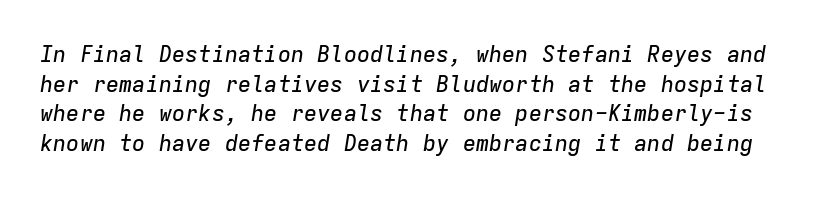
Words float on clear page, feet unadorned. Horizontal bands of white between lines are of average thickness. Observe the ordinary spacing: letters are neighbours, not strangers. The typography opts for an oblique posture over an upright one.
